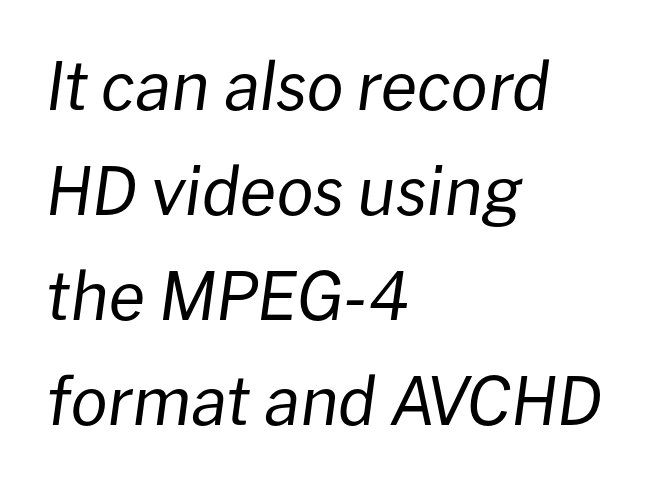
Q: Is the text bold? A: No.
Q: Is the text italic (slanted)? A: Yes, it leans right by about 8 degrees.
Q: Is the text underlined? A: No.
Q: How is the paragraph aligned? A: Left-aligned.
Q: Is the spacing between letters normal or unusually wide? A: Normal.
Q: Is the spacing between lines tight, normal or loose? A: Normal.
Q: Width (condensed, normal, or wide)? A: Normal.
Q: Stroke contrast? A: Low.
Q: x-height? A: Medium.
Q: Monospaced? A: No.
